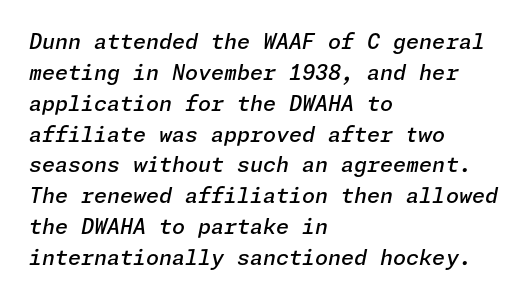
{"italic": "yes", "lean": "right", "slant_degrees": 11, "bold": "semi", "underline": "no", "align": "left", "line_spacing": "normal", "line_spacing_ratio": 1.47, "letter_spacing": "normal", "letter_spacing_em": 0.0, "glyph_px": 21}
